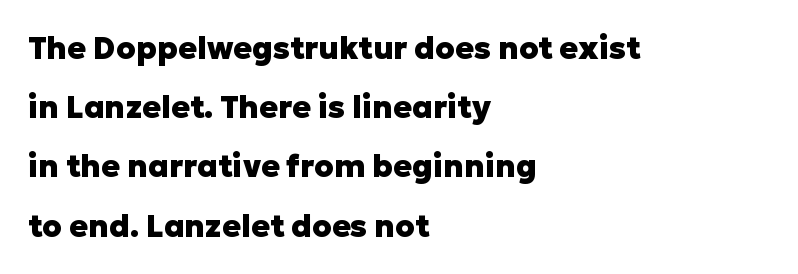
{"serif": "no", "italic": "no", "bold": "yes", "weight": "heavy", "width": "normal", "stroke_contrast": "low", "x_height": "medium", "monospaced": "no", "underline": "no", "align": "left", "line_spacing": "loose", "line_spacing_ratio": 1.91, "letter_spacing": "normal", "letter_spacing_em": 0.0, "glyph_px": 31}
